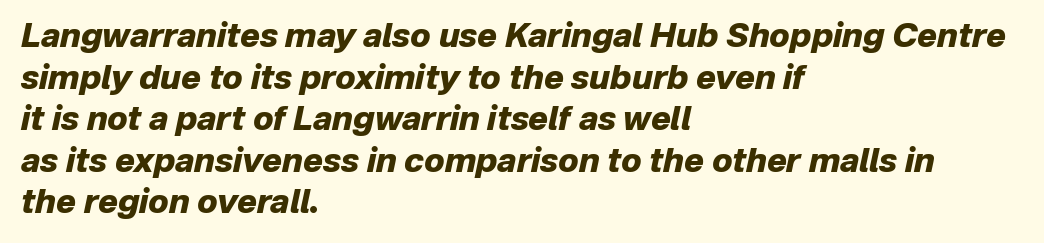
Q: Is the text bold? A: Yes.
Q: Is the text italic (slanted)? A: Yes, it leans right by about 12 degrees.
Q: Is the text underlined? A: No.
Q: How is the paragraph aligned? A: Left-aligned.
Q: Is the spacing between letters normal or unusually wide? A: Normal.
Q: Is the spacing between lines tight, normal or loose? A: Normal.
Q: Width (condensed, normal, or wide)? A: Normal.
Q: Stroke contrast? A: Low.
Q: x-height? A: Medium.
Q: Monospaced? A: No.
